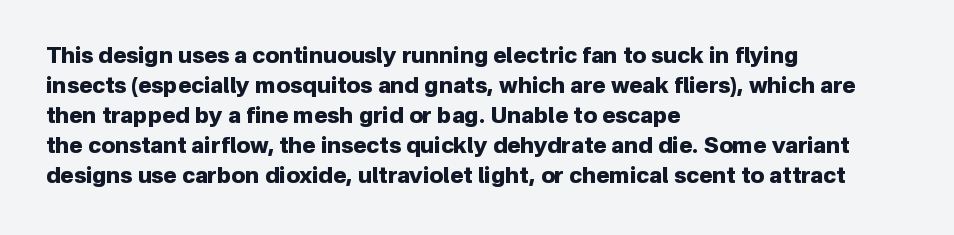
Italic: no, the glyphs are upright roman. Standard letterfit; no display-style spreading of the glyphs. Glance below the letters and you will spot only blank space. Its strokes are broad and dark, the hallmark of bold type.
